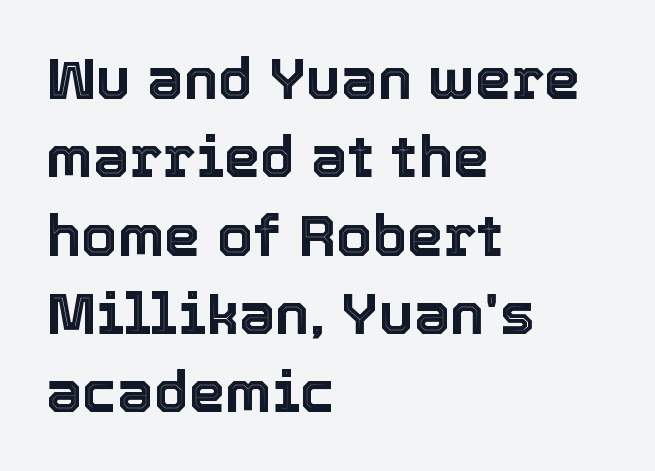
{"italic": "no", "width": "normal", "x_height": "medium", "monospaced": "no", "underline": "no", "align": "left", "line_spacing": "normal", "line_spacing_ratio": 1.35, "letter_spacing": "normal", "letter_spacing_em": 0.0, "glyph_px": 58}
